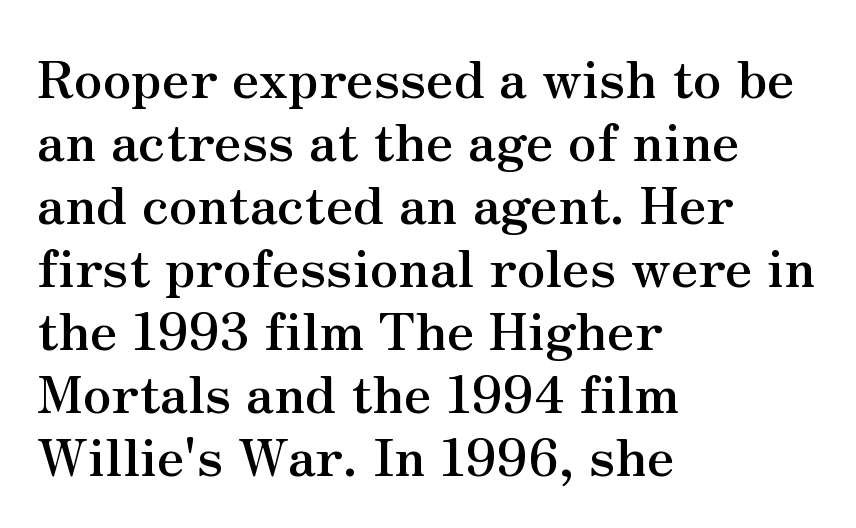
The image shows 52 px semibold serif type, upright; set left-aligned, line spacing 1.21x, normal letter spacing, not underlined; medium stroke contrast and a small x-height.
